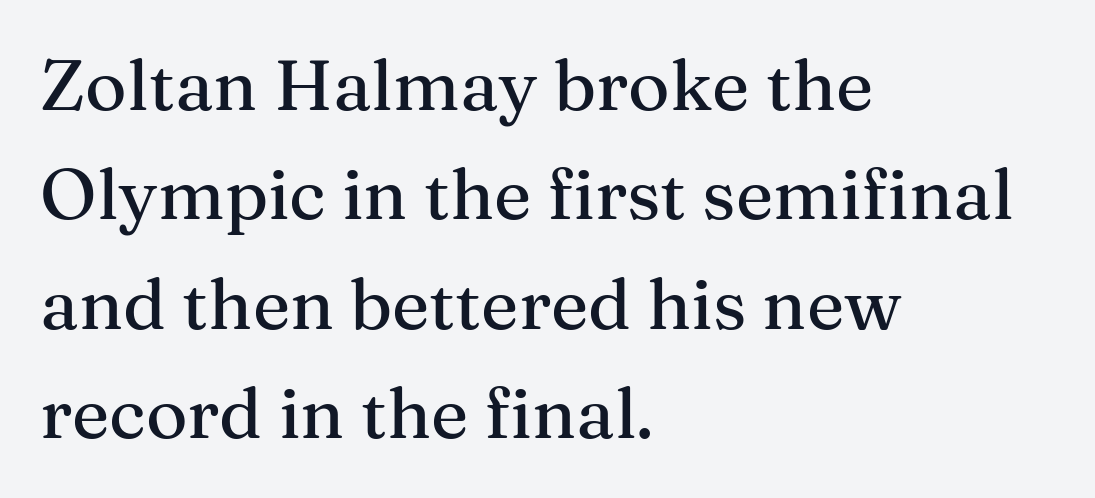
{"serif": "yes", "italic": "no", "width": "normal", "stroke_contrast": "medium", "x_height": "medium", "monospaced": "no", "underline": "no", "align": "left", "line_spacing": "normal", "line_spacing_ratio": 1.54, "letter_spacing": "normal", "letter_spacing_em": 0.0, "glyph_px": 71}
